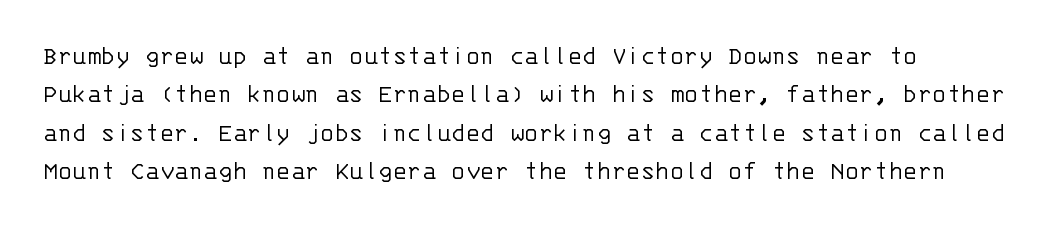
Q: Is the text bold? A: No.
Q: Is the text italic (slanted)? A: No, it is upright.
Q: Is the text underlined? A: No.
Q: Is the spacing between letters normal or unusually wide? A: Normal.
Q: Is the spacing between lines tight, normal or loose? A: Normal.
